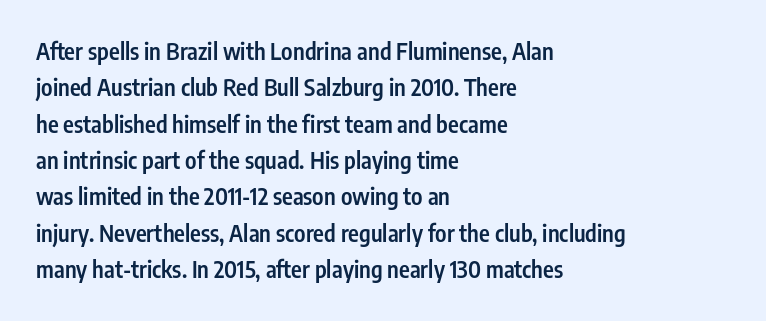
Q: Is the text bold? A: Semi-bold.
Q: Is the text italic (slanted)? A: No, it is upright.
Q: Is the text underlined? A: No.
Q: How is the paragraph aligned? A: Left-aligned.
Q: Is the spacing between letters normal or unusually wide? A: Normal.
Q: Is the spacing between lines tight, normal or loose? A: Normal.
